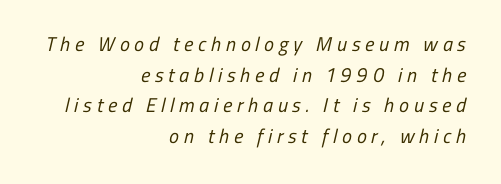
A typesetter would call this leading conventional body-copy spacing. Here the glyphs are tracked loosely, breaking word shapes into spaced letters. Heaviness? Minimal to ordinary, like unemphasized prose. The words here are not underlined.
